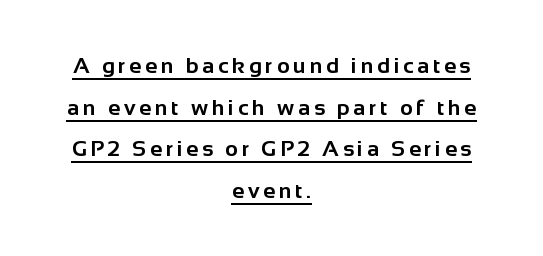
{"italic": "no", "bold": "yes", "underline": "yes", "align": "center", "line_spacing_ratio": 1.89, "glyph_px": 22}
